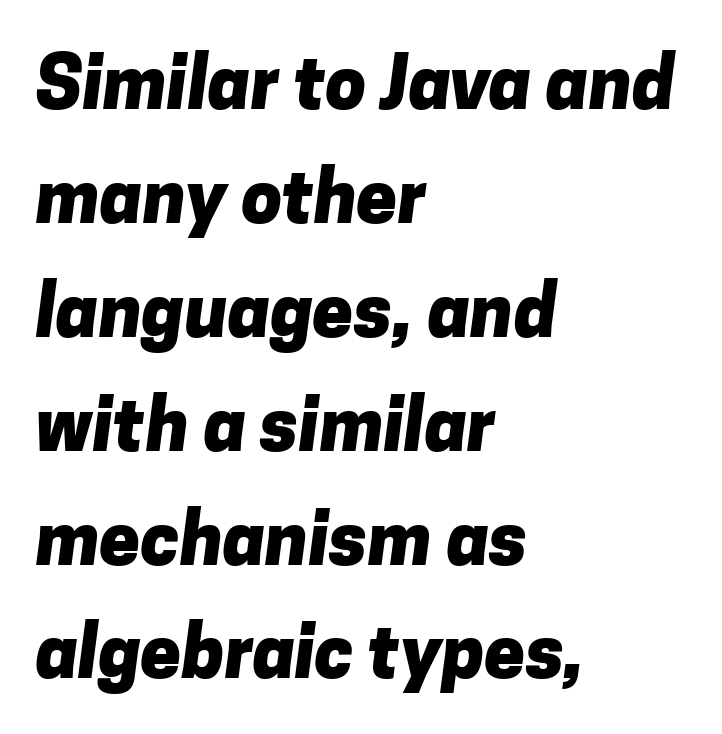
Q: Is the text bold? A: Yes.
Q: Is the typeface a serif or a sans-serif typeface? A: Sans-serif.
Q: Is the text underlined? A: No.
Q: How is the paragraph aligned? A: Left-aligned.
Q: Is the spacing between letters normal or unusually wide? A: Normal.
Q: Is the spacing between lines tight, normal or loose? A: Normal.
Q: Width (condensed, normal, or wide)? A: Normal.
Q: Stroke contrast? A: Low.
Q: x-height? A: Medium.
Q: Monospaced? A: No.
